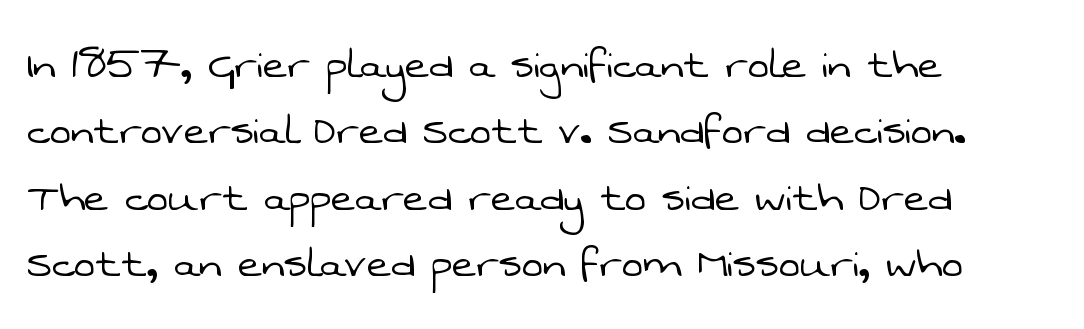
Q: Is the text bold? A: No.
Q: Is the typeface a serif or a sans-serif typeface? A: Sans-serif.
Q: Is the text underlined? A: No.
Q: How is the paragraph aligned? A: Left-aligned.
Q: Is the spacing between letters normal or unusually wide? A: Normal.
Q: Is the spacing between lines tight, normal or loose? A: Normal.
Q: Width (condensed, normal, or wide)? A: Normal.
Q: Stroke contrast? A: Low.
Q: x-height? A: Medium.
Q: Monospaced? A: No.
